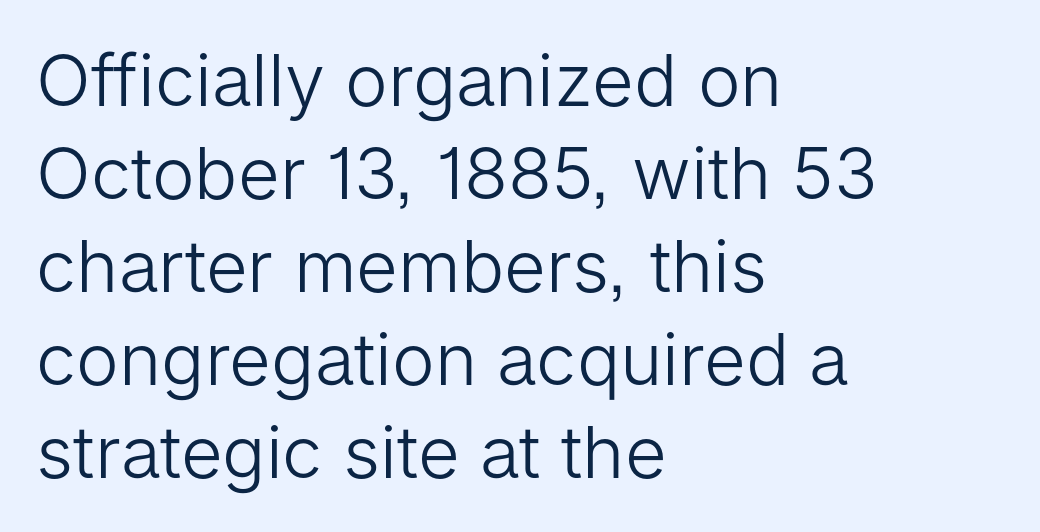
Q: Is the text bold? A: No.
Q: Is the text italic (slanted)? A: No, it is upright.
Q: Is the typeface a serif or a sans-serif typeface? A: Sans-serif.
Q: Is the text underlined? A: No.
Q: How is the paragraph aligned? A: Left-aligned.
Q: Is the spacing between letters normal or unusually wide? A: Normal.
Q: Is the spacing between lines tight, normal or loose? A: Normal.
Q: Width (condensed, normal, or wide)? A: Normal.
Q: Stroke contrast? A: Low.
Q: x-height? A: Medium.
Q: Monospaced? A: No.
